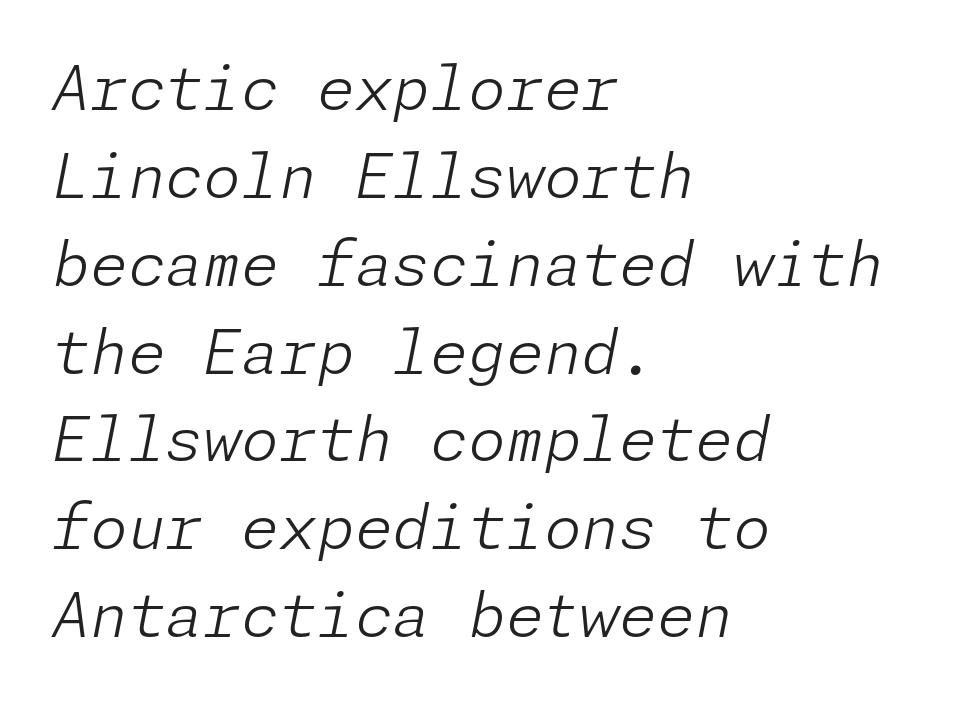
The image shows 61 px light type, italic (leaning right); set left-aligned, normal line spacing (1.44x), normal letter spacing, not underlined; low stroke contrast and a medium x-height.
